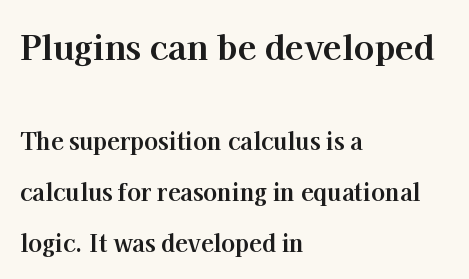
The image shows 34 px bold serif type, upright; set left-aligned, loose line spacing (2.22x), normal letter spacing, not underlined; the first (top) block is 1.48x larger; high stroke contrast and a medium x-height.
